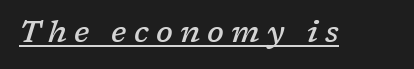
Q: Is the text bold? A: Semi-bold.
Q: Is the text italic (slanted)? A: Yes, it leans right by about 17 degrees.
Q: Is the typeface a serif or a sans-serif typeface? A: Serif.
Q: Is the text underlined? A: Yes.
Q: Is the spacing between letters normal or unusually wide? A: Unusually wide.
Q: Width (condensed, normal, or wide)? A: Normal.
Q: Stroke contrast? A: Low.
Q: x-height? A: Medium.
Q: Monospaced? A: No.
